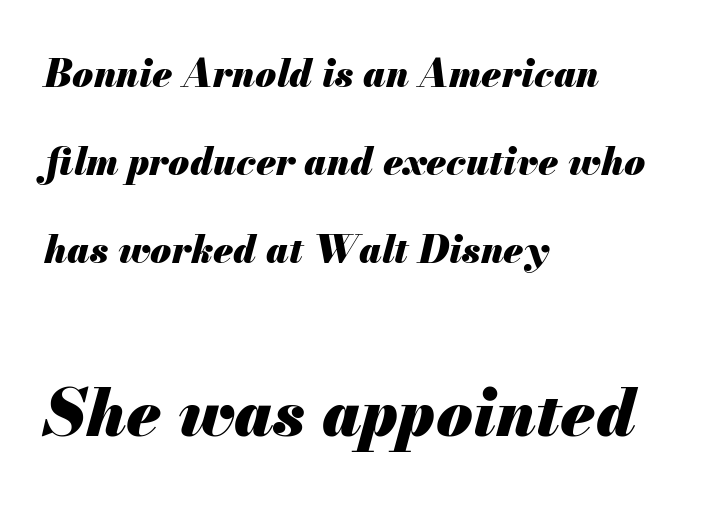
{"italic": "yes", "lean": "right", "slant_degrees": 13, "bold": "yes", "weight": "heavy", "width": "normal", "stroke_contrast": "medium", "x_height": "small", "monospaced": "no", "underline": "no", "align": "left", "line_spacing": "loose", "line_spacing_ratio": 2.32, "letter_spacing": "normal", "letter_spacing_em": 0.0, "larger_block": "second", "size_ratio": 1.74, "glyph_px": 66}
